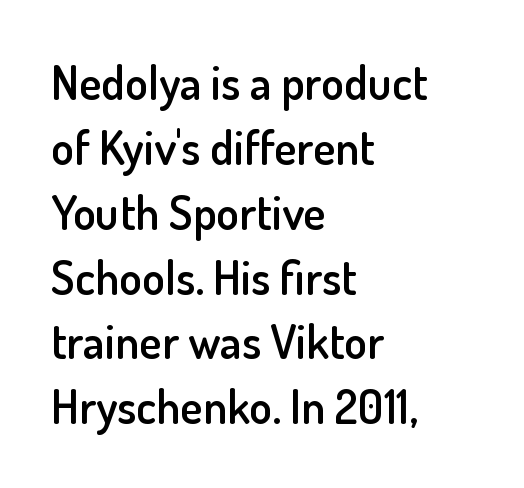
Words float on clear page, feet unadorned. Is this a sans? Yes — the strokes have no serifs. Slightly chunky letters — semibold, I'd say, not full bold. The text block is weighted toward the left margin, trailing off unevenly rightward.
